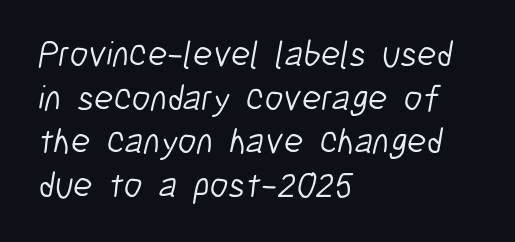
{"serif": "no", "bold": "no", "weight": "light", "width": "condensed", "stroke_contrast": "low", "x_height": "medium", "monospaced": "no", "underline": "no", "align": "left", "line_spacing_ratio": 1.21, "letter_spacing": "normal", "letter_spacing_em": 0.0, "glyph_px": 36}
